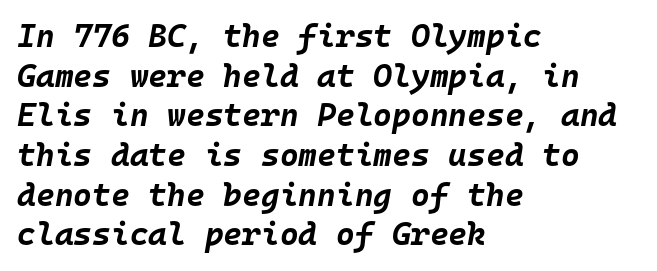
{"italic": "yes", "lean": "right", "slant_degrees": 10, "bold": "yes", "weight": "bold", "width": "normal", "stroke_contrast": "low", "x_height": "large", "monospaced": "yes", "underline": "no", "align": "left", "line_spacing_ratio": 1.24, "letter_spacing": "normal", "letter_spacing_em": 0.0, "glyph_px": 32}
